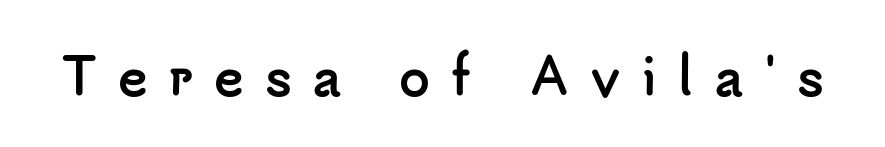
{"serif": "no", "italic": "no", "bold": "yes", "weight": "semibold", "width": "normal", "stroke_contrast": "low", "x_height": "small", "monospaced": "no", "underline": "no", "letter_spacing": "wide", "letter_spacing_em": 0.41, "glyph_px": 50}
